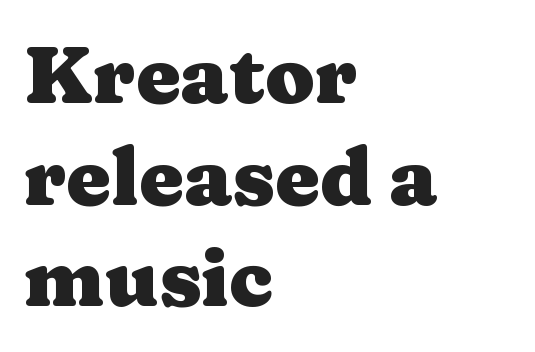
The image shows 80 px heavy, wide serif type, upright; set left-aligned, normal line spacing (1.27x), normal letter spacing, not underlined; medium stroke contrast and a medium x-height.
